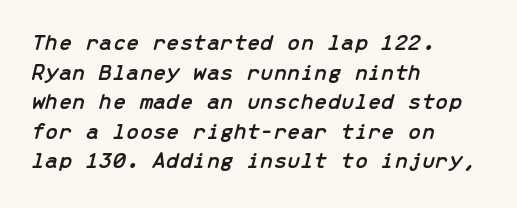
{"italic": "yes", "lean": "right", "slant_degrees": 13, "underline": "no", "align": "left", "line_spacing_ratio": 1.23, "letter_spacing": "normal", "letter_spacing_em": 0.0, "glyph_px": 24}
